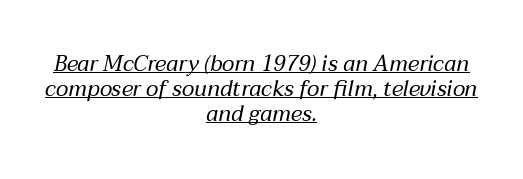
{"italic": "yes", "lean": "right", "slant_degrees": 12, "bold": "no", "underline": "yes", "align": "center", "line_spacing": "tight", "line_spacing_ratio": 1.14, "letter_spacing": "normal", "letter_spacing_em": 0.0, "glyph_px": 22}
